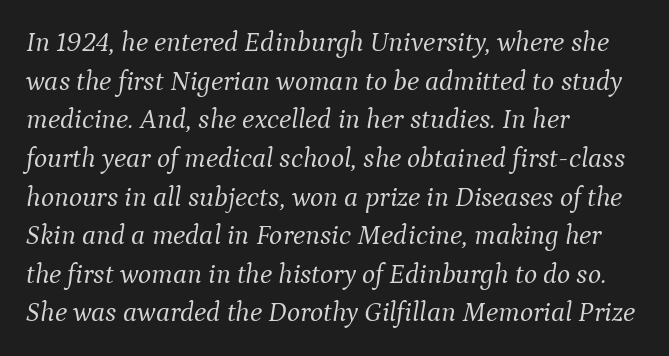
{"serif": "yes", "italic": "yes", "lean": "right", "slant_degrees": 9, "bold": "no", "weight": "light", "width": "normal", "stroke_contrast": "medium", "x_height": "medium", "monospaced": "no", "underline": "no", "align": "left", "line_spacing": "normal", "line_spacing_ratio": 1.38, "letter_spacing": "normal", "letter_spacing_em": 0.0, "glyph_px": 28}
